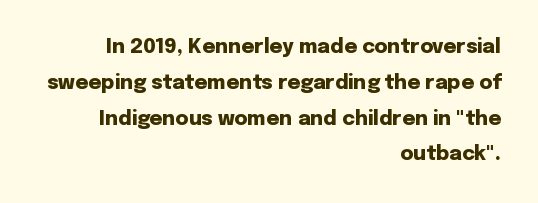
Q: Is the text bold? A: Yes.
Q: Is the text italic (slanted)? A: No, it is upright.
Q: Is the text underlined? A: No.
Q: How is the paragraph aligned? A: Right-aligned.
Q: Is the spacing between letters normal or unusually wide? A: Normal.
